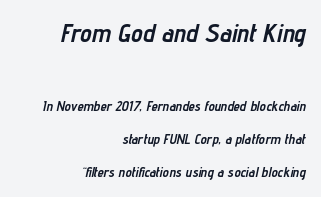
Q: Is the text bold? A: Yes.
Q: Is the text italic (slanted)? A: Yes, it leans right by about 12 degrees.
Q: Is the text underlined? A: No.
Q: How is the paragraph aligned? A: Right-aligned.
Q: Is the spacing between letters normal or unusually wide? A: Normal.
Q: Is the spacing between lines tight, normal or loose? A: Loose.
Q: Which block of text is set in a larger size, the first (top) or the second (bottom)? A: The first (top) one.
